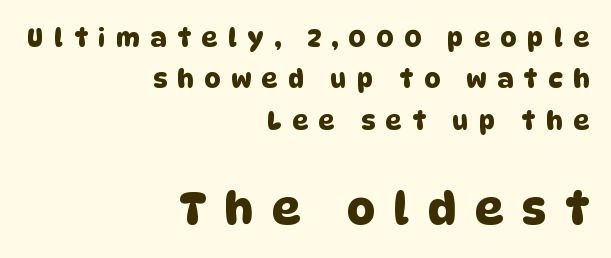
The image shows 44 px sans-serif type; set right-aligned, normal line spacing (1.66x), unusually wide letter spacing (+0.43 em), not underlined; the second (bottom) block is 1.76x larger; low stroke contrast and a large x-height.
